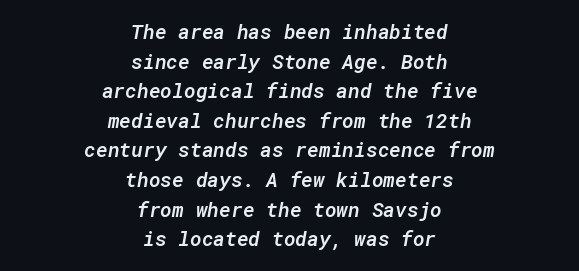
{"italic": "yes", "lean": "right", "slant_degrees": 10, "bold": "semi", "underline": "no", "align": "center", "line_spacing": "normal", "line_spacing_ratio": 1.48, "letter_spacing": "normal", "letter_spacing_em": 0.0, "glyph_px": 20}
